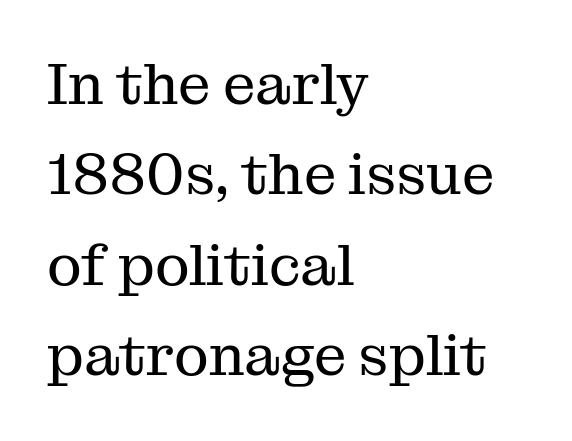
Layout note: lines flush left. When letters stand straight like this, we call the style roman or upright. Is this a fixed-width face? No — the glyphs have proportional, varying widths. Compared with typical body copy, the letter spacing here is the same. Descenders are the only things crossing below the line. Weight: regular or lighter.
